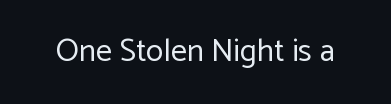
{"serif": "no", "italic": "no", "bold": "no", "weight": "regular", "width": "normal", "stroke_contrast": "low", "x_height": "medium", "monospaced": "no", "underline": "no", "letter_spacing": "normal", "letter_spacing_em": 0.0, "glyph_px": 32}
